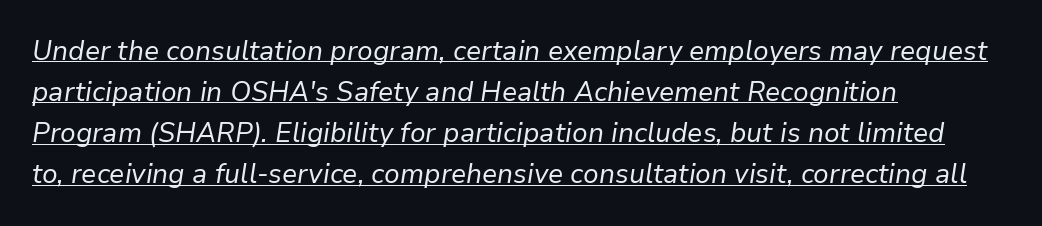
Q: Is the text bold? A: No.
Q: Is the text italic (slanted)? A: Yes, it leans right by about 9 degrees.
Q: Is the text underlined? A: Yes.
Q: How is the paragraph aligned? A: Left-aligned.
Q: Is the spacing between letters normal or unusually wide? A: Normal.
Q: Is the spacing between lines tight, normal or loose? A: Normal.
